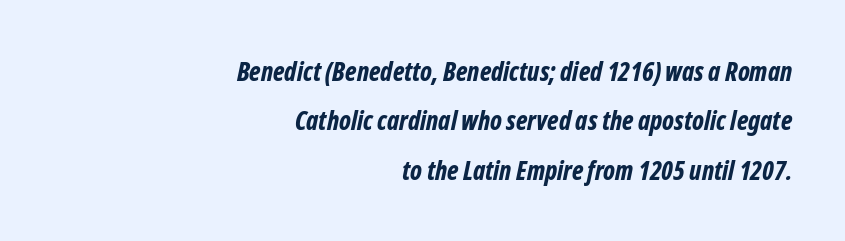
{"italic": "yes", "lean": "right", "slant_degrees": 12, "bold": "yes", "underline": "no", "align": "right", "line_spacing": "loose", "line_spacing_ratio": 1.9, "letter_spacing": "normal", "letter_spacing_em": 0.0, "glyph_px": 26}
